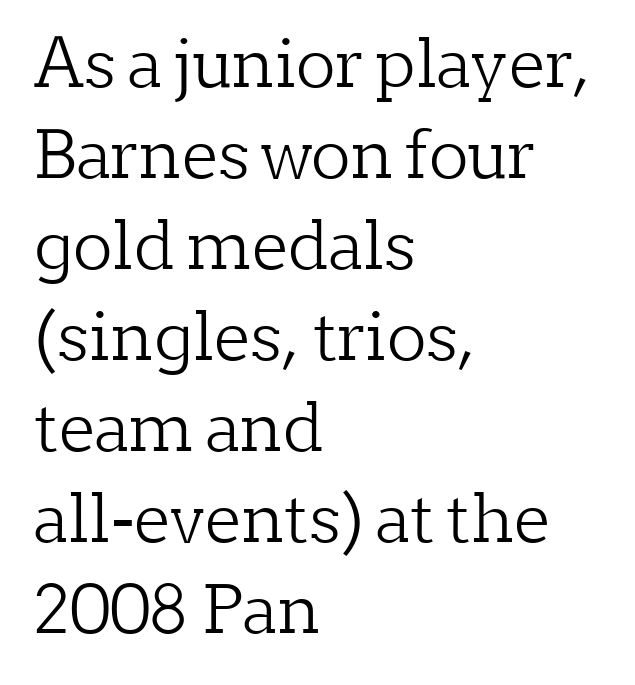
The image shows 66 px light serif type, upright; set left-aligned, normal line spacing (1.38x), normal letter spacing, not underlined; low stroke contrast and a medium x-height.
